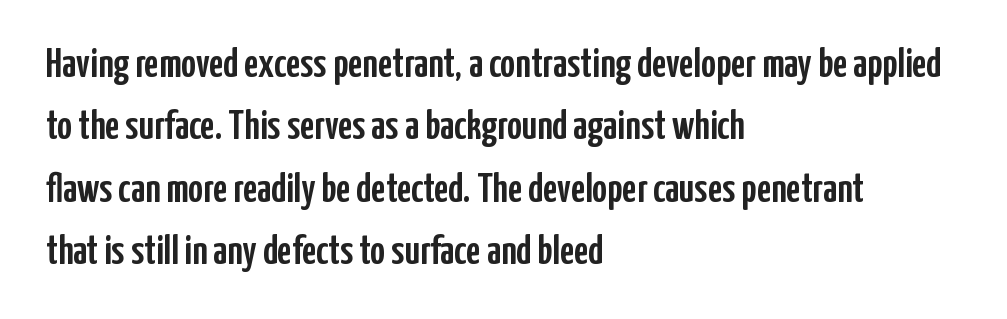
{"serif": "no", "italic": "no", "width": "condensed", "stroke_contrast": "low", "x_height": "medium", "monospaced": "no", "underline": "no", "align": "left", "line_spacing": "normal", "line_spacing_ratio": 1.52, "letter_spacing": "normal", "letter_spacing_em": 0.0, "glyph_px": 41}
